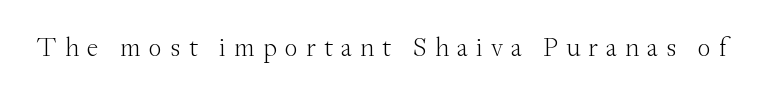
Q: Is the text bold? A: No.
Q: Is the text italic (slanted)? A: No, it is upright.
Q: Is the text underlined? A: No.
Q: Is the spacing between letters normal or unusually wide? A: Unusually wide.
